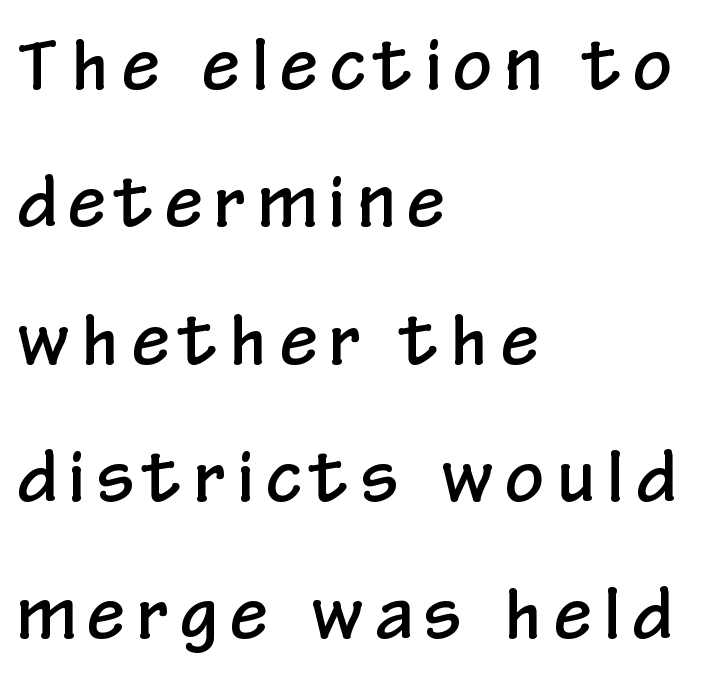
Q: Is the text italic (slanted)? A: No, it is upright.
Q: Is the typeface a serif or a sans-serif typeface? A: Sans-serif.
Q: Is the text underlined? A: No.
Q: How is the paragraph aligned? A: Left-aligned.
Q: Is the spacing between letters normal or unusually wide? A: Unusually wide.
Q: Is the spacing between lines tight, normal or loose? A: Loose.
Q: Width (condensed, normal, or wide)? A: Condensed.
Q: Stroke contrast? A: Low.
Q: x-height? A: Medium.
Q: Monospaced? A: No.
